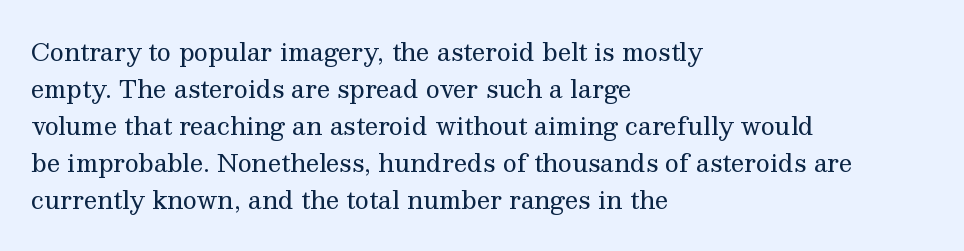
Q: Is the text bold? A: No.
Q: Is the text italic (slanted)? A: No, it is upright.
Q: Is the text underlined? A: No.
Q: How is the paragraph aligned? A: Left-aligned.
Q: Is the spacing between letters normal or unusually wide? A: Normal.
Q: Is the spacing between lines tight, normal or loose? A: Normal.
